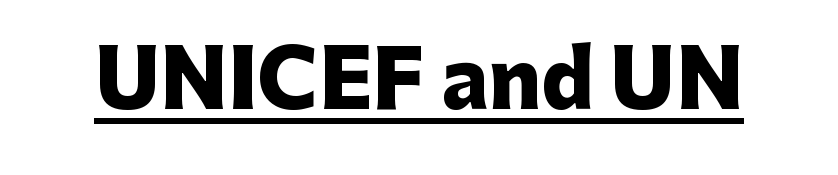
Q: Is the text bold? A: Yes.
Q: Is the text italic (slanted)? A: No, it is upright.
Q: Is the typeface a serif or a sans-serif typeface? A: Sans-serif.
Q: Is the text underlined? A: Yes.
Q: Is the spacing between letters normal or unusually wide? A: Normal.
Q: Width (condensed, normal, or wide)? A: Normal.
Q: Stroke contrast? A: Low.
Q: x-height? A: Medium.
Q: Monospaced? A: No.
